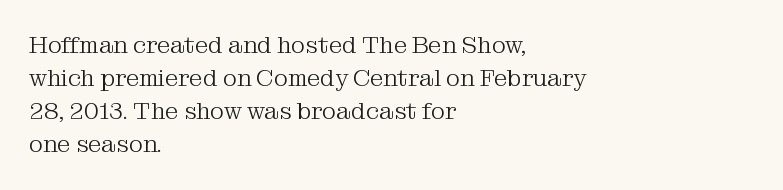
Q: Is the text bold? A: No.
Q: Is the text italic (slanted)? A: No, it is upright.
Q: Is the text underlined? A: No.
Q: How is the paragraph aligned? A: Left-aligned.
Q: Is the spacing between letters normal or unusually wide? A: Normal.
Q: Is the spacing between lines tight, normal or loose? A: Normal.
